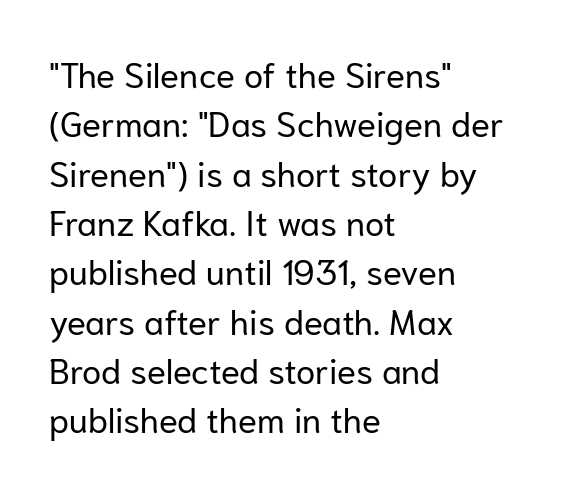
{"serif": "no", "italic": "no", "bold": "no", "weight": "regular", "width": "normal", "stroke_contrast": "low", "x_height": "medium", "monospaced": "no", "underline": "no", "align": "left", "line_spacing": "normal", "line_spacing_ratio": 1.41, "letter_spacing": "normal", "letter_spacing_em": 0.0, "glyph_px": 35}
